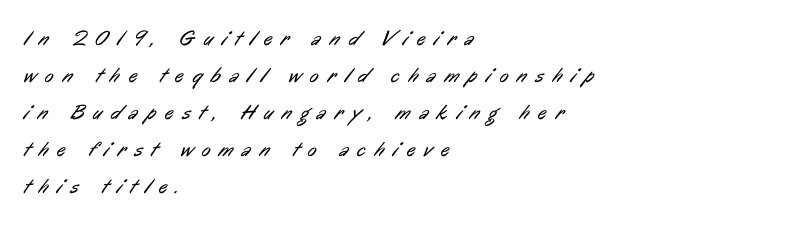
Counters stay open thanks to moderate or lighter strokes. A bare baseline throughout the passage. Here the glyphs are tracked loosely, breaking word shapes into spaced letters. This rendering uses left alignment, leaving the right contour irregular.
